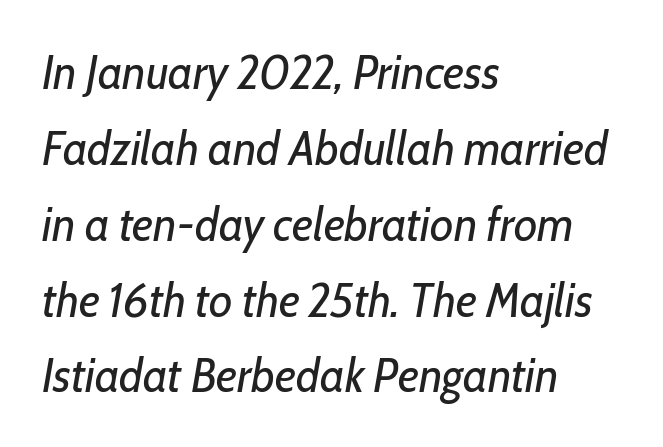
{"italic": "yes", "lean": "right", "slant_degrees": 10, "bold": "no", "weight": "regular", "width": "condensed", "stroke_contrast": "low", "x_height": "medium", "monospaced": "no", "underline": "no", "align": "left", "line_spacing": "normal", "line_spacing_ratio": 1.58, "letter_spacing": "normal", "letter_spacing_em": 0.0, "glyph_px": 48}
